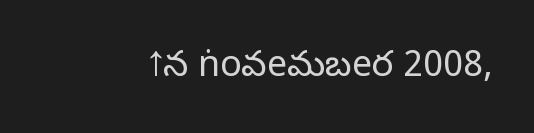
The image shows 36 px light sans-serif type, upright; set normal letter spacing, not underlined; low stroke contrast and a medium x-height.
